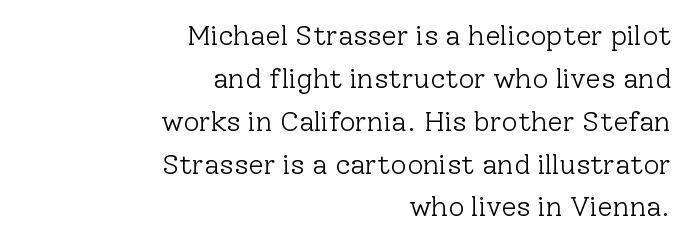
{"serif": "yes", "italic": "no", "bold": "no", "weight": "light", "width": "normal", "stroke_contrast": "low", "x_height": "medium", "monospaced": "no", "underline": "no", "align": "right", "line_spacing": "normal", "line_spacing_ratio": 1.53, "letter_spacing": "normal", "letter_spacing_em": 0.0, "glyph_px": 28}
